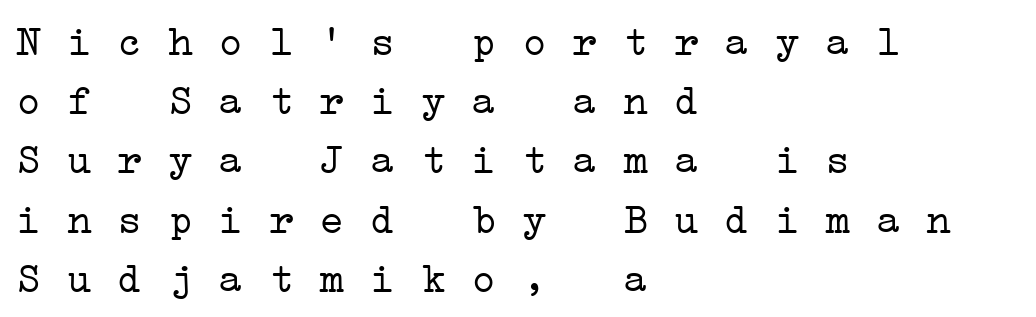
Quick note: interline space is typical. Weight: regular or lighter. The gaps between neighbouring characters are ordinary and unremarkable. All the whitespace from short lines collects on the right. Honestly, there is no underline to notice here at all.
